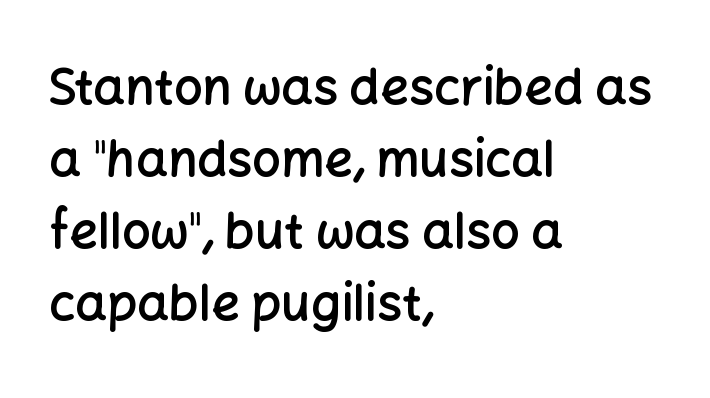
Emphasis by weight is partial: semibold. The font's upright variant was chosen for this text. The gap between lines stays unmarked. Typographically, this falls in the sans-serif category.
